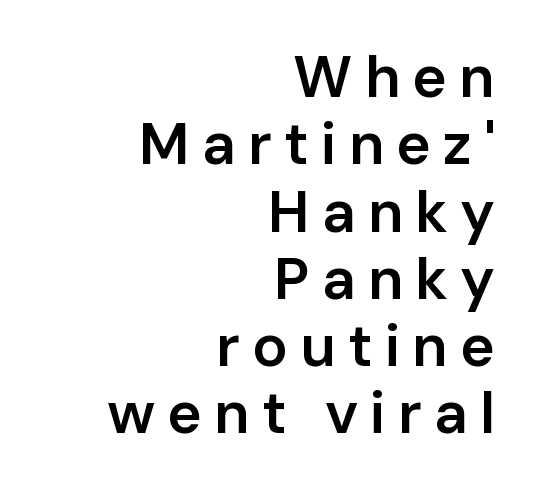
{"serif": "no", "italic": "no", "bold": "semi", "weight": "semibold", "width": "normal", "stroke_contrast": "low", "x_height": "medium", "monospaced": "no", "underline": "no", "align": "right", "line_spacing": "tight", "line_spacing_ratio": 1.14, "letter_spacing": "wide", "letter_spacing_em": 0.2, "glyph_px": 59}
